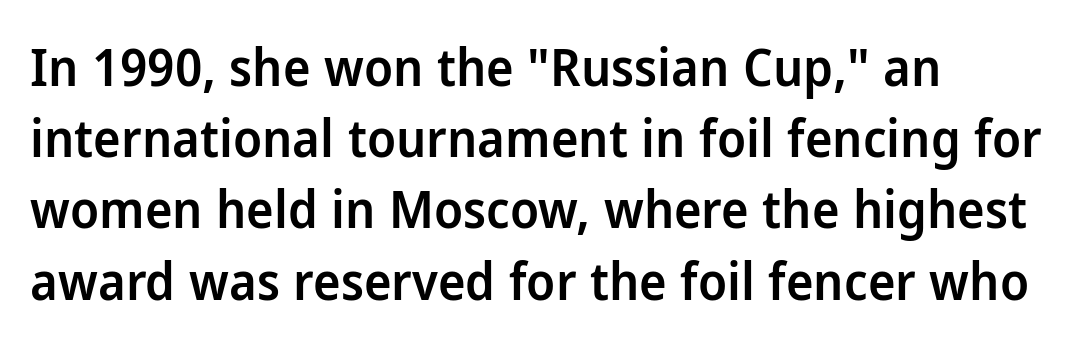
The image shows 52 px semibold sans-serif type, upright; set left-aligned, normal line spacing (1.37x), normal letter spacing, not underlined; low stroke contrast and a medium x-height.
